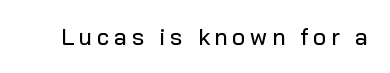
Q: Is the text italic (slanted)? A: No, it is upright.
Q: Is the text underlined? A: No.
Q: Is the spacing between letters normal or unusually wide? A: Unusually wide.
